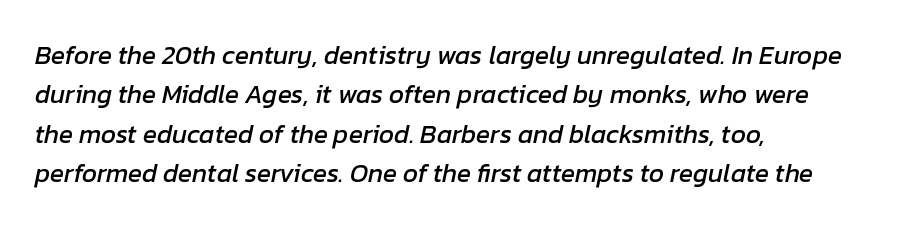
Q: Is the text italic (slanted)? A: Yes, it leans right by about 12 degrees.
Q: Is the text underlined? A: No.
Q: How is the paragraph aligned? A: Left-aligned.
Q: Is the spacing between letters normal or unusually wide? A: Normal.
Q: Is the spacing between lines tight, normal or loose? A: Normal.
